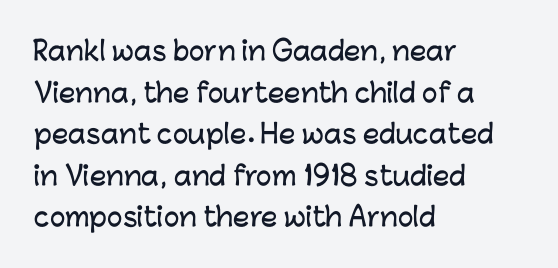
The glyphs are unaccompanied by any horizontal stroke below them. Nope, not italic — everything's standing straight. This sample keeps an unexceptional amount of space between lines. The lines are quadded left. Characters follow at the spacing the type designer built in.
